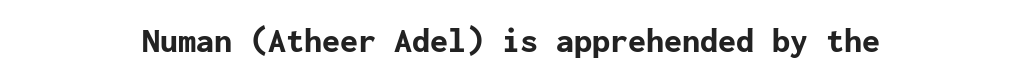
Q: Is the text bold? A: Yes.
Q: Is the text italic (slanted)? A: No, it is upright.
Q: Is the typeface a serif or a sans-serif typeface? A: Sans-serif.
Q: Is the text underlined? A: No.
Q: Is the spacing between letters normal or unusually wide? A: Normal.
Q: Width (condensed, normal, or wide)? A: Normal.
Q: Stroke contrast? A: Low.
Q: x-height? A: Medium.
